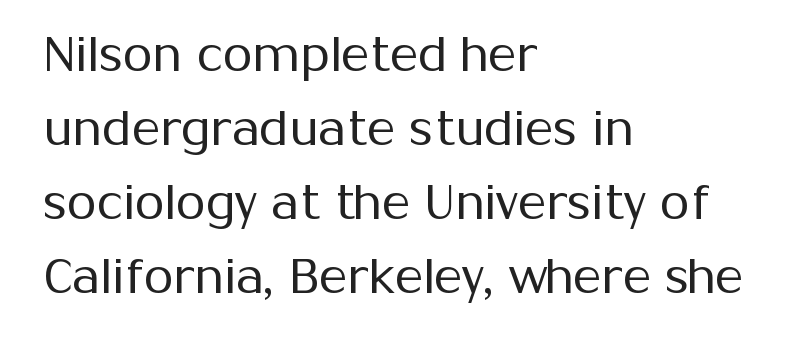
{"serif": "no", "italic": "no", "bold": "no", "weight": "regular", "width": "normal", "stroke_contrast": "medium", "x_height": "medium", "monospaced": "no", "underline": "no", "align": "left", "line_spacing": "normal", "line_spacing_ratio": 1.54, "letter_spacing": "normal", "letter_spacing_em": 0.0, "glyph_px": 48}
